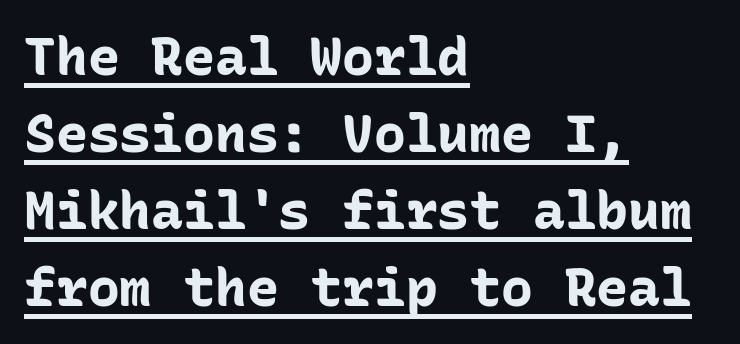
All the whitespace from short lines collects on the right. Note the uniform advance width — an 'i' takes as much space as an 'm'. You can tell from the bare stems that sans-serif type was used. Interline gaps are of average width in this sample.
